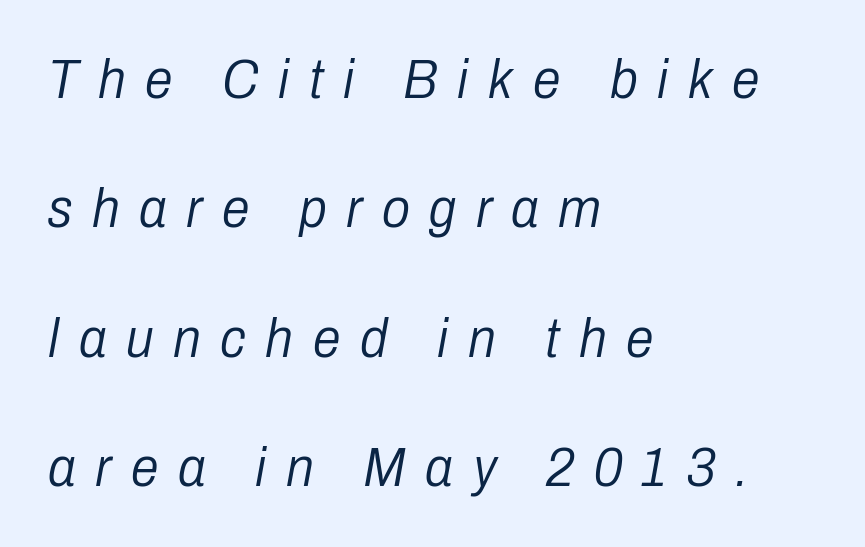
{"italic": "yes", "lean": "right", "slant_degrees": 10, "bold": "no", "weight": "light", "width": "condensed", "stroke_contrast": "low", "x_height": "medium", "monospaced": "no", "underline": "no", "align": "left", "line_spacing": "loose", "line_spacing_ratio": 2.31, "letter_spacing": "wide", "letter_spacing_em": 0.35, "glyph_px": 56}
